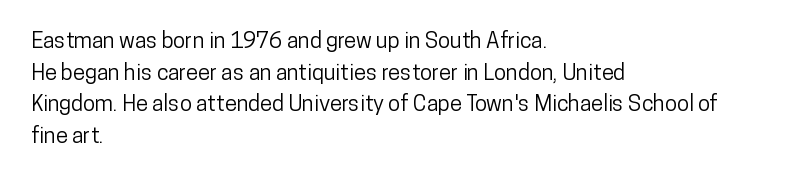
Q: Is the text italic (slanted)? A: No, it is upright.
Q: Is the text underlined? A: No.
Q: How is the paragraph aligned? A: Left-aligned.
Q: Is the spacing between letters normal or unusually wide? A: Normal.
Q: Is the spacing between lines tight, normal or loose? A: Normal.
